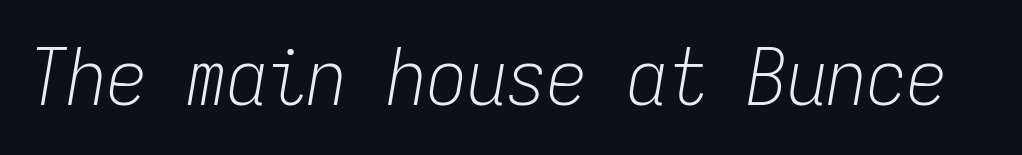
Letter spacing: default. The words here are not underlined. An italicized treatment has been applied to the whole sample. Is the type heavy? It reads as light-to-regular instead.
